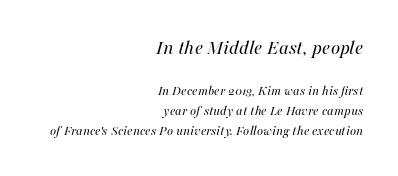
{"italic": "yes", "lean": "right", "slant_degrees": 16, "bold": "no", "underline": "no", "align": "right", "line_spacing": "normal", "line_spacing_ratio": 1.44, "letter_spacing": "normal", "letter_spacing_em": 0.0, "larger_block": "first", "size_ratio": 1.5, "glyph_px": 21}
